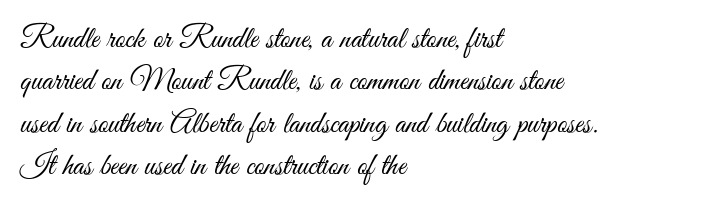
{"serif": "no", "bold": "no", "weight": "light", "width": "condensed", "stroke_contrast": "medium", "x_height": "small", "monospaced": "no", "underline": "no", "align": "left", "line_spacing": "normal", "line_spacing_ratio": 1.37, "letter_spacing": "normal", "letter_spacing_em": 0.0, "glyph_px": 31}
